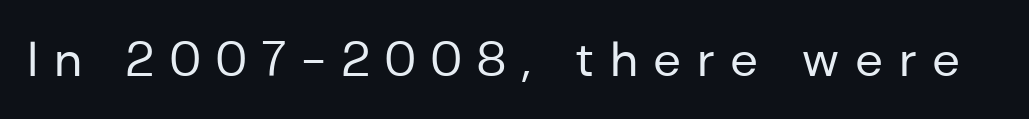
The image shows 49 px regular-weight sans-serif type, upright; set unusually wide letter spacing (+0.32 em), not underlined; low stroke contrast and a medium x-height.
